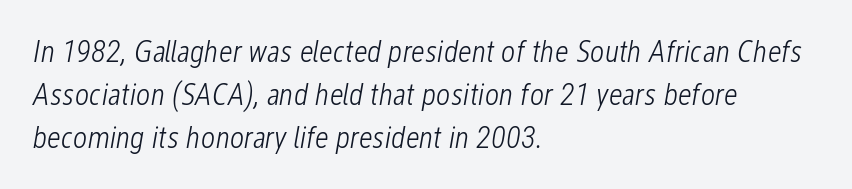
The image shows 31 px light, condensed type, italic (leaning right); set left-aligned, normal line spacing (1.38x), normal letter spacing, not underlined; low stroke contrast and a medium x-height.
